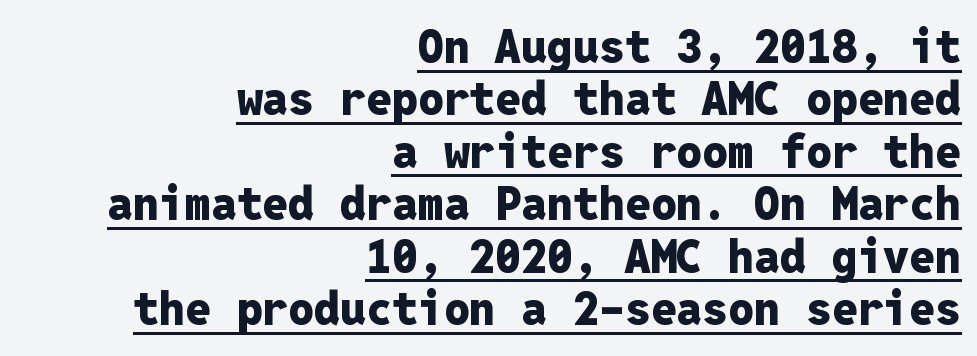
The image shows 46 px heavy sans-serif type, upright, monospaced; set right-aligned, tight line spacing (1.14x), normal letter spacing, underlined; low stroke contrast and a medium x-height.
